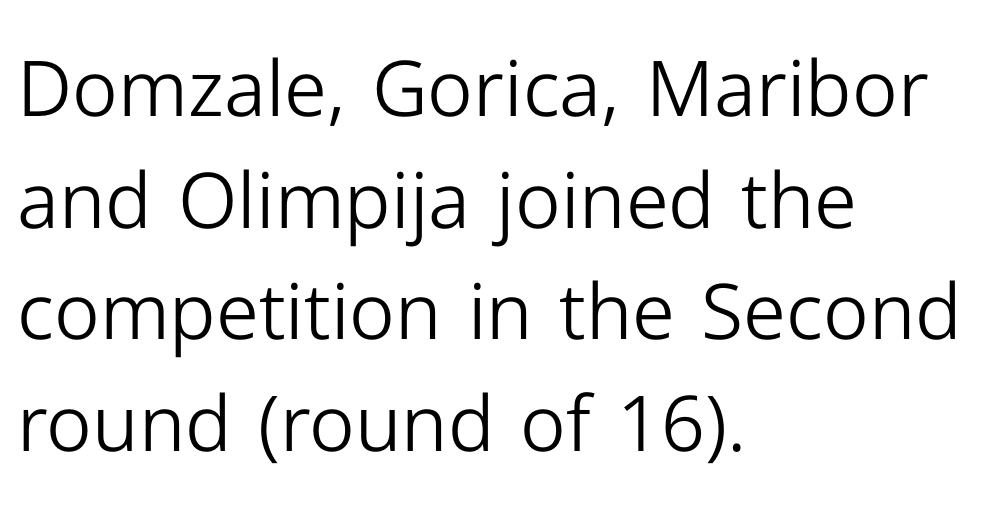
{"serif": "no", "italic": "no", "bold": "no", "weight": "light", "width": "normal", "stroke_contrast": "low", "x_height": "medium", "monospaced": "no", "underline": "no", "align": "left", "line_spacing": "normal", "line_spacing_ratio": 1.45, "letter_spacing": "normal", "letter_spacing_em": 0.0, "glyph_px": 77}
